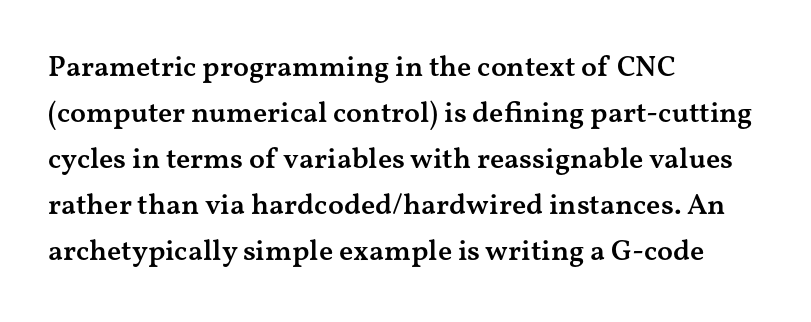
As a designer I'd log this as weight 600, semibold. Think of a printed novel: that variable character pitch is what you see here. What kind of face is this? One with serifs. Where is the straight margin? On the left. Caption: standard tracking, unaltered. In terms of leading, this rendering sits right in the middle.
